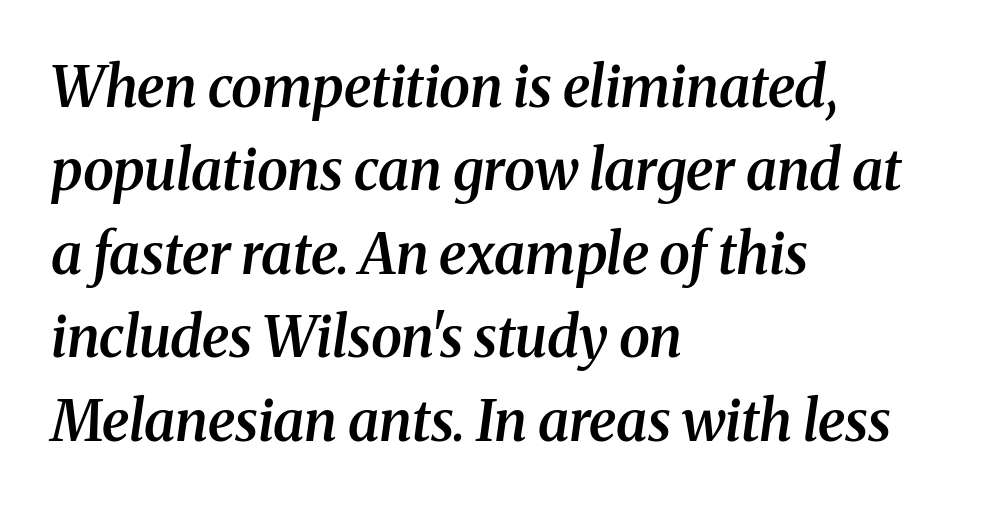
The image shows 56 px semibold serif type, italic (leaning right); set left-aligned, normal line spacing (1.49x), normal letter spacing, not underlined; medium stroke contrast and a medium x-height.
